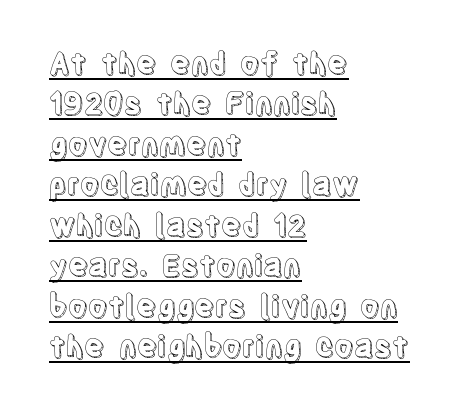
Letter spacing: default. Left-aligned paragraph, ragged on the right. The rows are spaced the way most documents space them. Character widths vary here, with narrow letters taking less room than wide ones. A continuous stroke trails under the words, as in a hyperlink.
